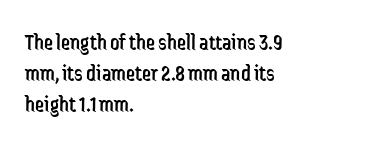
{"italic": "no", "bold": "no", "underline": "no", "align": "left", "line_spacing": "normal", "line_spacing_ratio": 1.34, "letter_spacing": "normal", "letter_spacing_em": 0.0, "glyph_px": 23}
